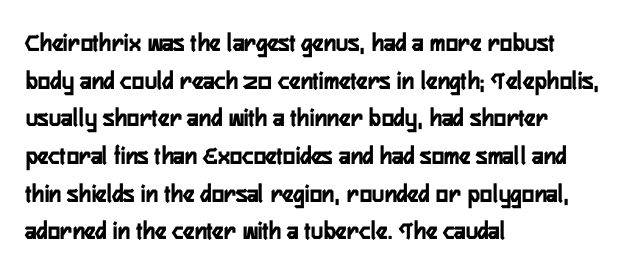
The image shows 26 px text type, upright; set left-aligned, normal line spacing (1.45x), normal letter spacing, not underlined.
